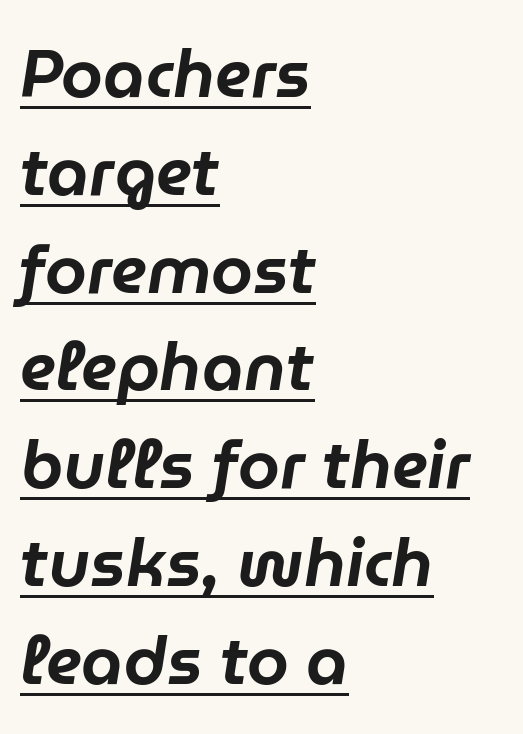
Q: Is the text italic (slanted)? A: Yes, it leans right by about 9 degrees.
Q: Is the text underlined? A: Yes.
Q: How is the paragraph aligned? A: Left-aligned.
Q: Is the spacing between letters normal or unusually wide? A: Normal.
Q: Is the spacing between lines tight, normal or loose? A: Normal.
Q: Width (condensed, normal, or wide)? A: Normal.
Q: Stroke contrast? A: Low.
Q: x-height? A: Medium.
Q: Monospaced? A: No.
